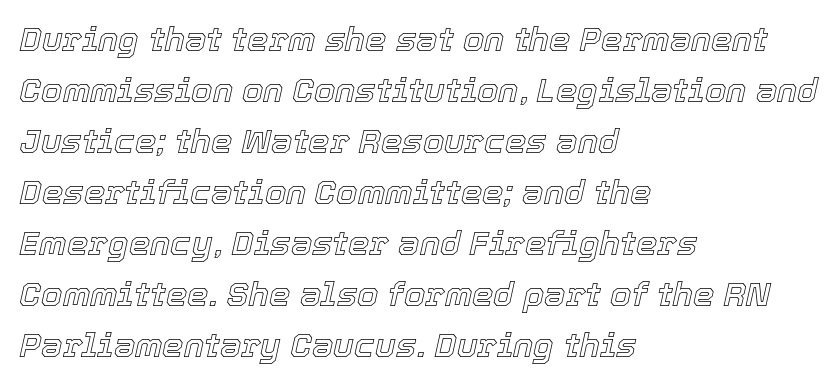
Q: Is the text italic (slanted)? A: Yes, it leans right by about 12 degrees.
Q: Is the text underlined? A: No.
Q: How is the paragraph aligned? A: Left-aligned.
Q: Is the spacing between letters normal or unusually wide? A: Normal.
Q: Is the spacing between lines tight, normal or loose? A: Normal.
Q: Width (condensed, normal, or wide)? A: Normal.
Q: x-height? A: Medium.
Q: Monospaced? A: No.
